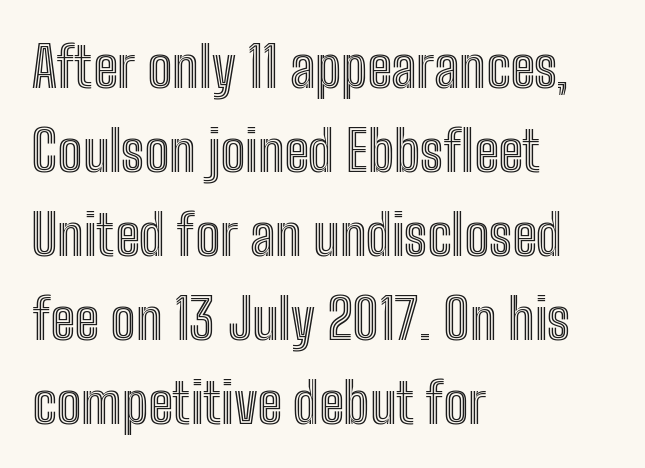
{"italic": "no", "width": "condensed", "x_height": "medium", "monospaced": "no", "underline": "no", "align": "left", "line_spacing": "normal", "line_spacing_ratio": 1.5, "letter_spacing": "normal", "letter_spacing_em": 0.0, "glyph_px": 56}
